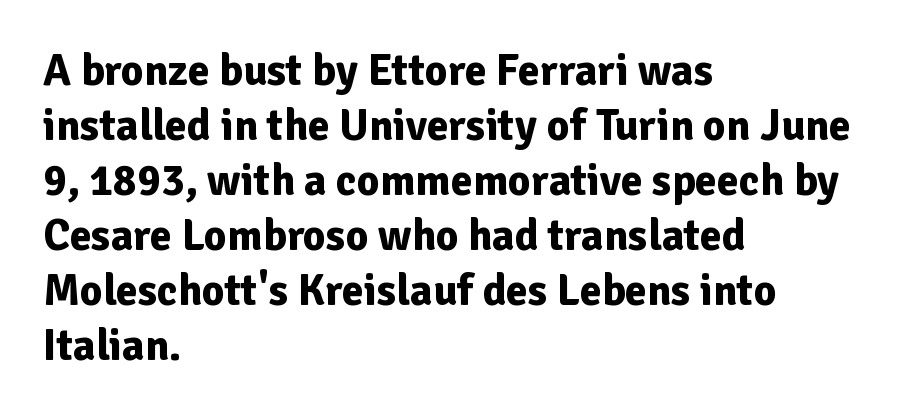
Q: Is the text bold? A: Yes.
Q: Is the text italic (slanted)? A: No, it is upright.
Q: Is the typeface a serif or a sans-serif typeface? A: Sans-serif.
Q: Is the text underlined? A: No.
Q: How is the paragraph aligned? A: Left-aligned.
Q: Is the spacing between letters normal or unusually wide? A: Normal.
Q: Is the spacing between lines tight, normal or loose? A: Normal.
Q: Width (condensed, normal, or wide)? A: Normal.
Q: Stroke contrast? A: Low.
Q: x-height? A: Medium.
Q: Monospaced? A: No.
